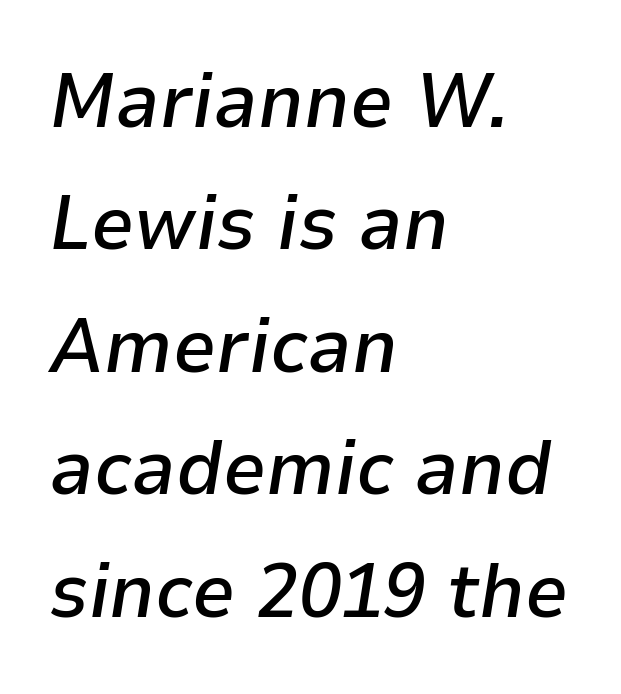
{"italic": "yes", "lean": "right", "slant_degrees": 9, "bold": "semi", "weight": "semibold", "width": "normal", "stroke_contrast": "low", "x_height": "medium", "monospaced": "no", "underline": "no", "align": "left", "line_spacing": "normal", "line_spacing_ratio": 1.59, "letter_spacing": "normal", "letter_spacing_em": 0.0, "glyph_px": 77}
